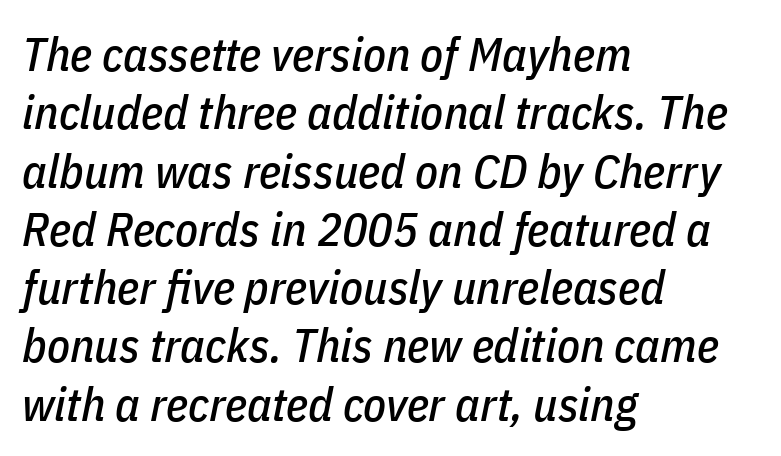
Q: Is the text italic (slanted)? A: Yes, it leans right by about 11 degrees.
Q: Is the text underlined? A: No.
Q: How is the paragraph aligned? A: Left-aligned.
Q: Is the spacing between letters normal or unusually wide? A: Normal.
Q: Width (condensed, normal, or wide)? A: Condensed.
Q: Stroke contrast? A: Low.
Q: x-height? A: Medium.
Q: Monospaced? A: No.
